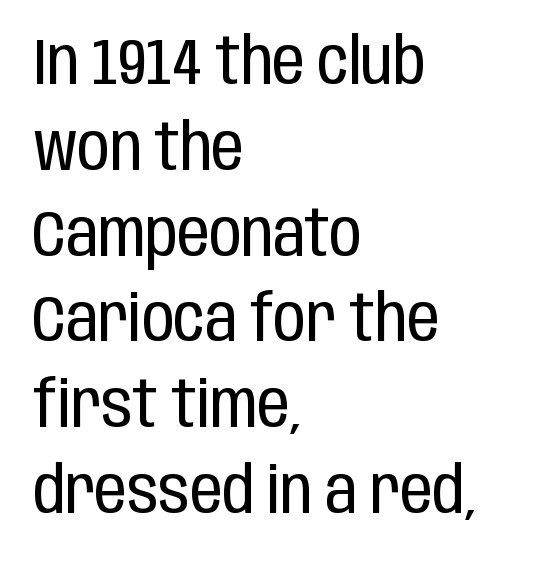
Q: Is the text bold? A: No.
Q: Is the text italic (slanted)? A: No, it is upright.
Q: Is the typeface a serif or a sans-serif typeface? A: Sans-serif.
Q: Is the text underlined? A: No.
Q: How is the paragraph aligned? A: Left-aligned.
Q: Is the spacing between letters normal or unusually wide? A: Normal.
Q: Is the spacing between lines tight, normal or loose? A: Normal.
Q: Width (condensed, normal, or wide)? A: Condensed.
Q: Stroke contrast? A: Low.
Q: x-height? A: Large.
Q: Monospaced? A: No.
